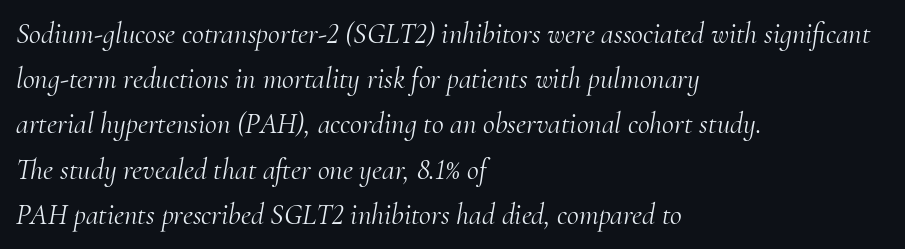
The image shows 29 px light serif type, italic (leaning right); set left-aligned, normal line spacing (1.56x), normal letter spacing, not underlined; medium stroke contrast and a small x-height.
